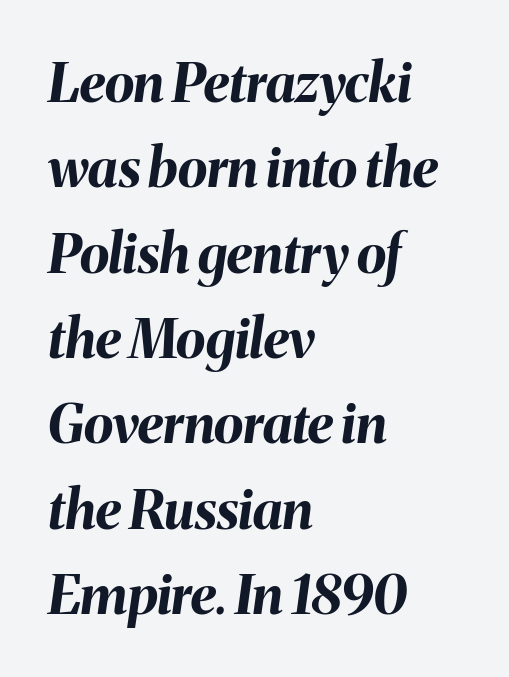
{"italic": "yes", "lean": "right", "slant_degrees": 8, "bold": "yes", "weight": "bold", "width": "normal", "stroke_contrast": "medium", "x_height": "medium", "monospaced": "no", "underline": "no", "align": "left", "line_spacing": "normal", "line_spacing_ratio": 1.58, "letter_spacing": "normal", "letter_spacing_em": 0.0, "glyph_px": 54}
